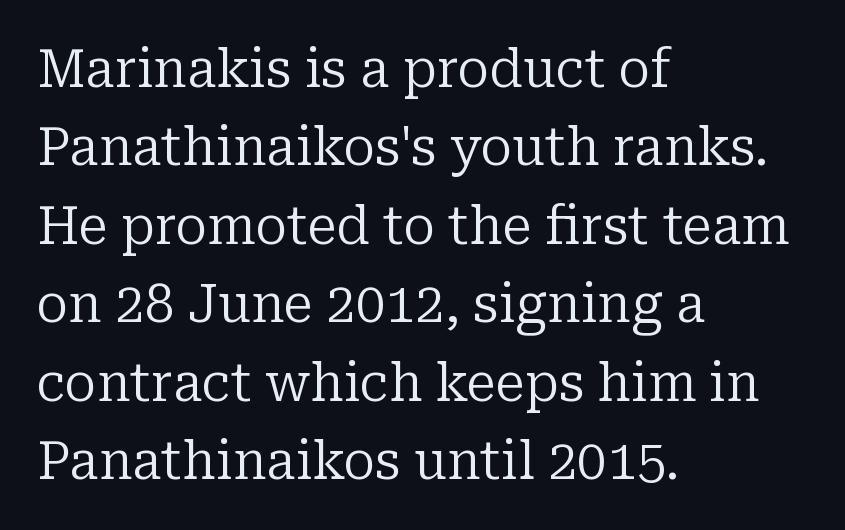
Q: Is the text bold? A: No.
Q: Is the text italic (slanted)? A: No, it is upright.
Q: Is the typeface a serif or a sans-serif typeface? A: Serif.
Q: Is the text underlined? A: No.
Q: How is the paragraph aligned? A: Left-aligned.
Q: Is the spacing between letters normal or unusually wide? A: Normal.
Q: Is the spacing between lines tight, normal or loose? A: Normal.
Q: Width (condensed, normal, or wide)? A: Normal.
Q: Stroke contrast? A: Low.
Q: x-height? A: Medium.
Q: Monospaced? A: No.
